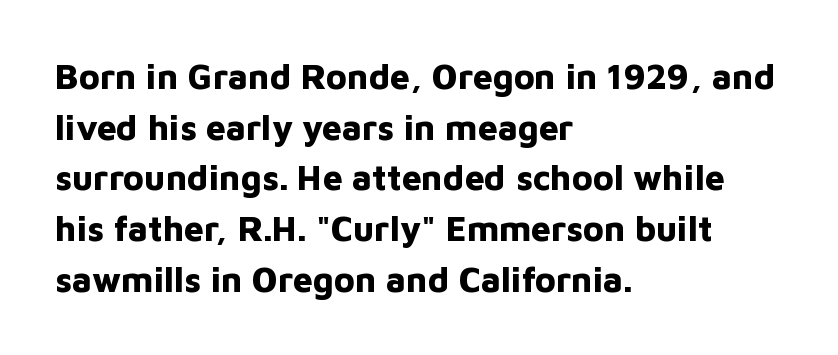
The image shows 35 px bold sans-serif type, upright; set left-aligned, normal line spacing (1.45x), normal letter spacing, not underlined; low stroke contrast and a medium x-height.
